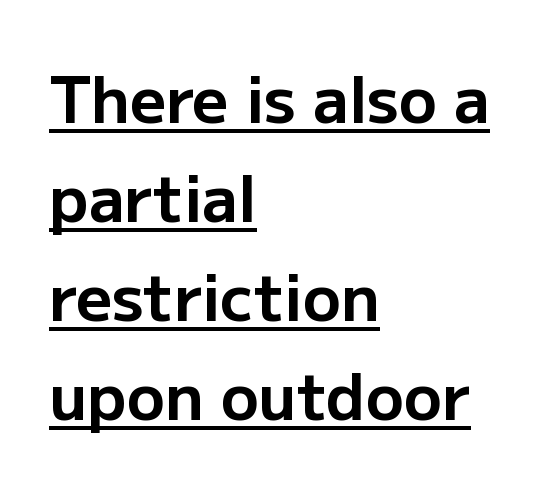
Ordinary non-slanted type is in use. Underline: present. Leftover space on each line is placed entirely after the last word. The passage shown is typed in a proportional face where columns would drift. The passage shown is typeset with a sans-serif family.
